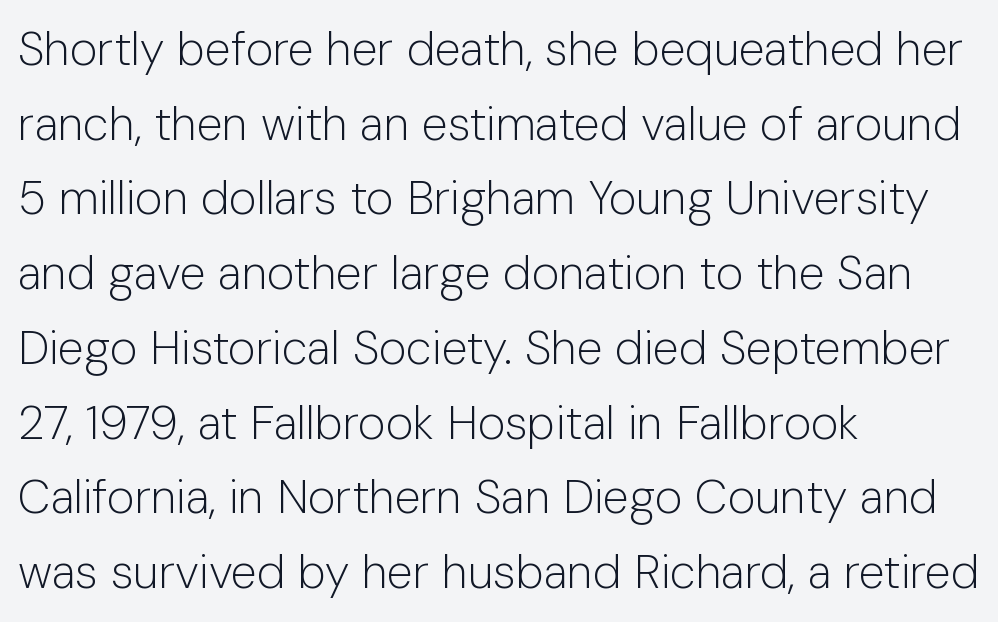
Rendered with straight, roman letterforms. Are there feet on the stems? There aren't — it's a sans. The typeface has the unassuming heft of standard copy or less. The rendering keeps characters at their native spacing. The passage shown is typed in a proportional face where columns would drift. Only glyphs here, with clear space below each row.
